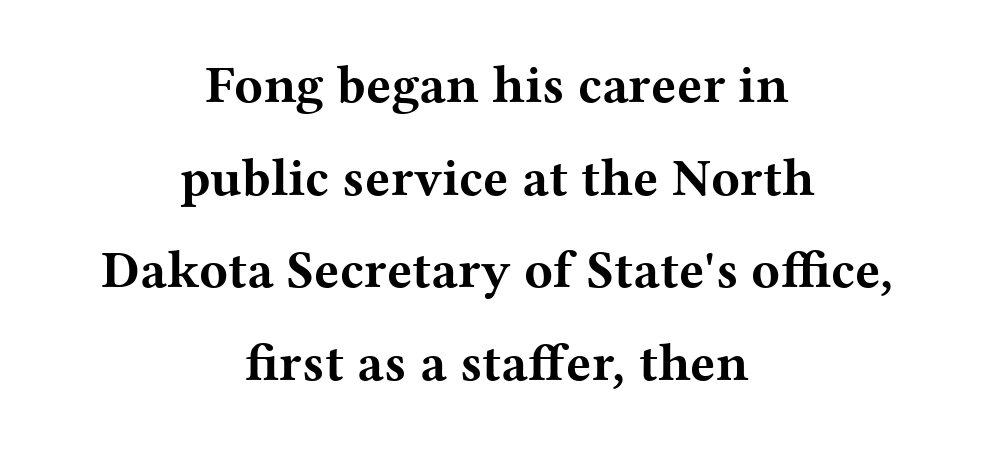
{"serif": "yes", "italic": "no", "bold": "yes", "weight": "bold", "width": "wide", "stroke_contrast": "medium", "x_height": "medium", "monospaced": "no", "underline": "no", "align": "center", "line_spacing_ratio": 1.75, "letter_spacing": "normal", "letter_spacing_em": 0.0, "glyph_px": 53}
